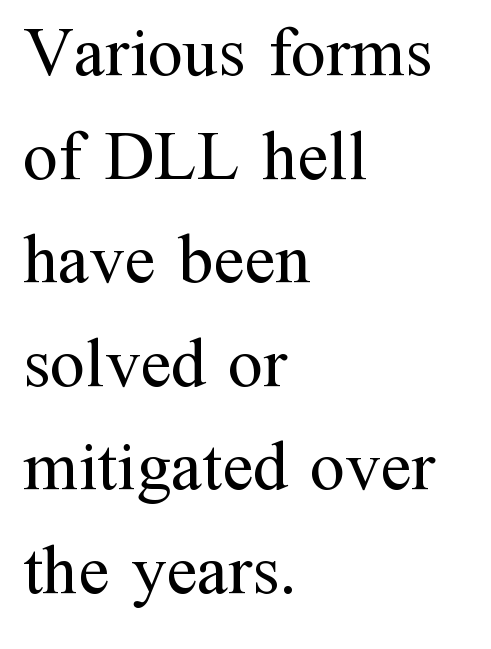
{"serif": "yes", "italic": "no", "bold": "no", "weight": "regular", "width": "normal", "stroke_contrast": "medium", "x_height": "medium", "monospaced": "no", "underline": "no", "align": "left", "line_spacing": "normal", "line_spacing_ratio": 1.48, "letter_spacing": "normal", "letter_spacing_em": 0.0, "glyph_px": 70}
